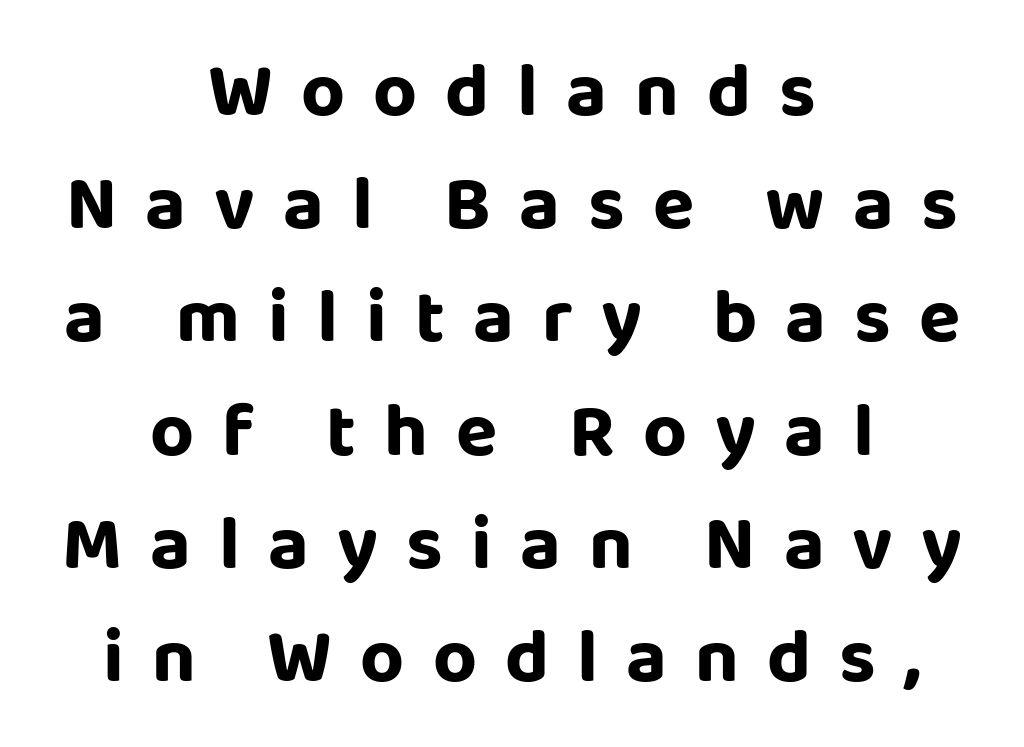
{"serif": "no", "italic": "no", "bold": "yes", "weight": "bold", "width": "normal", "stroke_contrast": "low", "x_height": "large", "monospaced": "no", "underline": "no", "align": "center", "line_spacing": "normal", "line_spacing_ratio": 1.49, "letter_spacing": "wide", "letter_spacing_em": 0.37, "glyph_px": 76}
